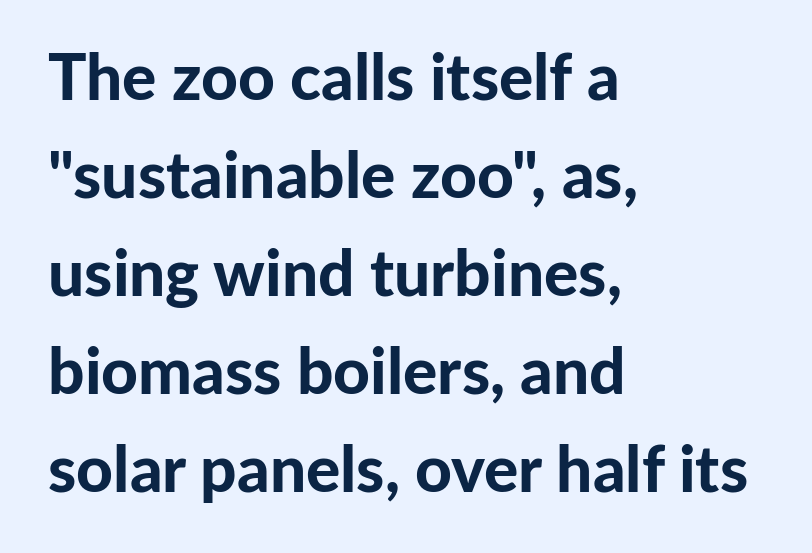
The image shows 64 px bold sans-serif type, upright; set left-aligned, normal line spacing (1.53x), normal letter spacing, not underlined; low stroke contrast and a medium x-height.
